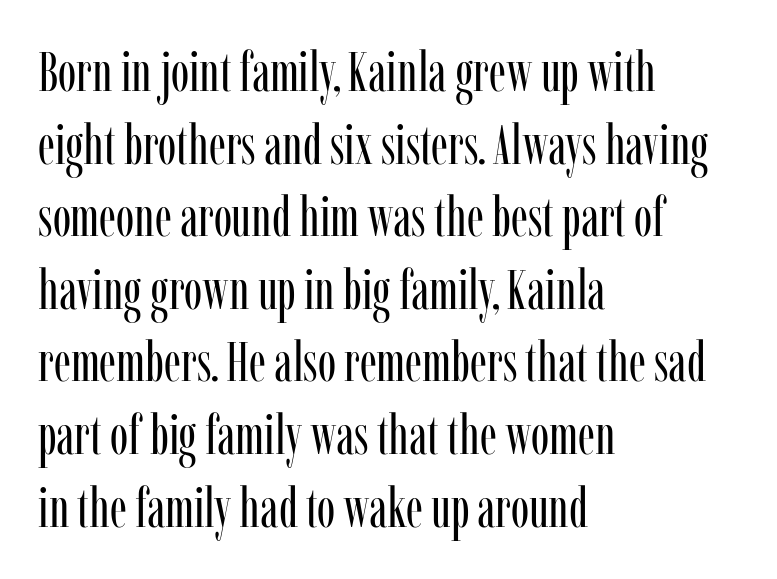
Q: Is the text bold? A: No.
Q: Is the text italic (slanted)? A: No, it is upright.
Q: Is the typeface a serif or a sans-serif typeface? A: Serif.
Q: Is the text underlined? A: No.
Q: How is the paragraph aligned? A: Left-aligned.
Q: Is the spacing between letters normal or unusually wide? A: Normal.
Q: Is the spacing between lines tight, normal or loose? A: Normal.
Q: Width (condensed, normal, or wide)? A: Condensed.
Q: Stroke contrast? A: Low.
Q: x-height? A: Medium.
Q: Monospaced? A: No.
